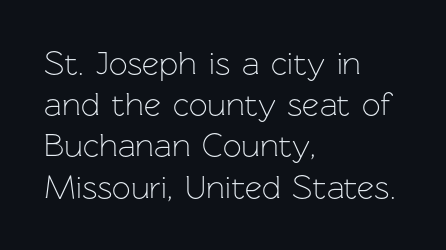
The image shows 33 px light sans-serif type, upright; set left-aligned, normal line spacing (1.25x), normal letter spacing, not underlined; low stroke contrast and a medium x-height.
